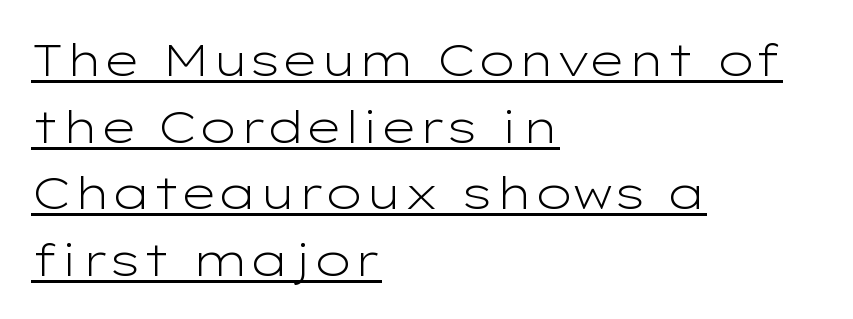
Is the block centered? No — it sits flush against the left margin. Designer's note — italics off, roman on. The passage shown is typed in a proportional face where columns would drift. Quick note: interline space is typical.
